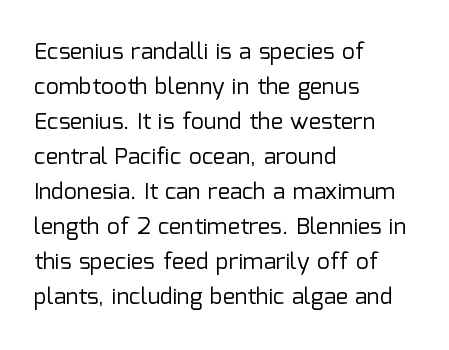
The image shows 23 px text type, upright; set left-aligned, normal line spacing (1.52x), normal letter spacing, not underlined.
